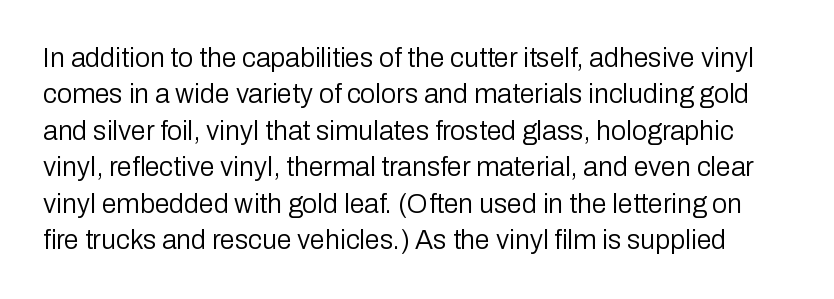
{"italic": "no", "bold": "no", "underline": "no", "line_spacing": "normal", "line_spacing_ratio": 1.35, "letter_spacing": "normal", "letter_spacing_em": 0.0, "glyph_px": 27}
